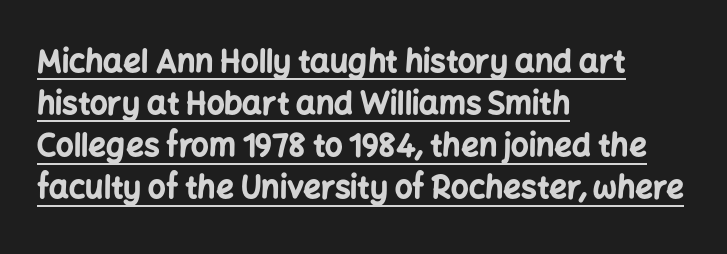
{"serif": "no", "italic": "no", "bold": "yes", "weight": "bold", "width": "normal", "stroke_contrast": "low", "x_height": "medium", "monospaced": "no", "underline": "yes", "align": "left", "line_spacing": "normal", "line_spacing_ratio": 1.36, "letter_spacing": "normal", "letter_spacing_em": 0.0, "glyph_px": 31}
